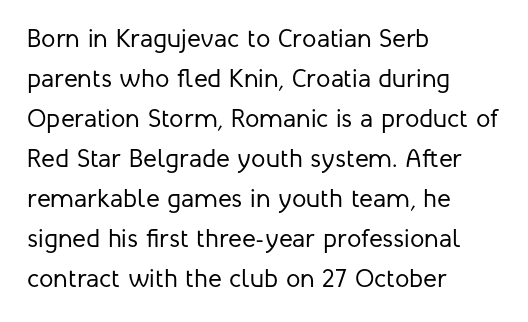
Descender tails drop into unmarked territory. Stroke mass is kept to a normal reading level or below. Default kerning and tracking; the words read as compact shapes. Teacher's note: observe the even left margin — that is flush-left alignment.
